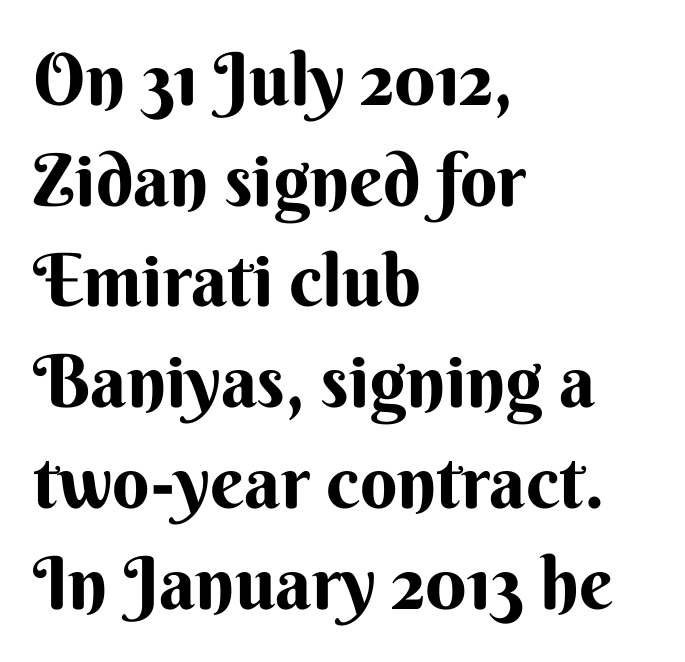
Nobody touched the tracking dial on this one. This is heavy type, rendered in bold. This sample has the flowing, uneven cadence of proportional lettering. The font's upright variant was chosen for this text. Typographically, this falls in the sans-serif category. In CSS terms this would be text-align: left.
